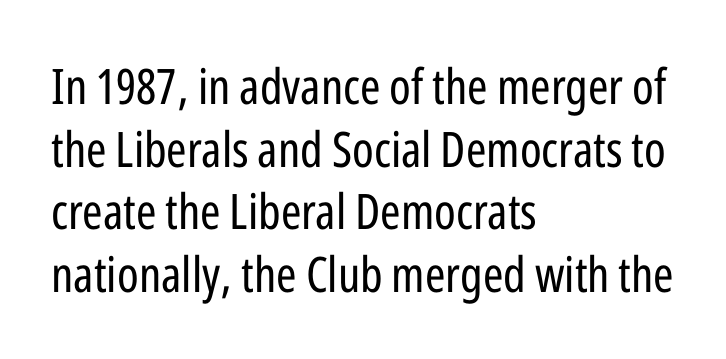
Q: Is the text bold? A: No.
Q: Is the text italic (slanted)? A: No, it is upright.
Q: Is the typeface a serif or a sans-serif typeface? A: Sans-serif.
Q: Is the text underlined? A: No.
Q: How is the paragraph aligned? A: Left-aligned.
Q: Is the spacing between letters normal or unusually wide? A: Normal.
Q: Is the spacing between lines tight, normal or loose? A: Normal.
Q: Width (condensed, normal, or wide)? A: Condensed.
Q: Stroke contrast? A: Low.
Q: x-height? A: Medium.
Q: Monospaced? A: No.
